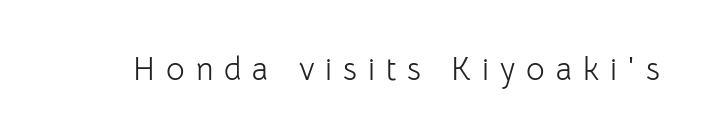
Q: Is the text bold? A: No.
Q: Is the text italic (slanted)? A: No, it is upright.
Q: Is the typeface a serif or a sans-serif typeface? A: Sans-serif.
Q: Is the text underlined? A: No.
Q: Is the spacing between letters normal or unusually wide? A: Unusually wide.
Q: Width (condensed, normal, or wide)? A: Normal.
Q: Stroke contrast? A: Low.
Q: x-height? A: Medium.
Q: Monospaced? A: No.
